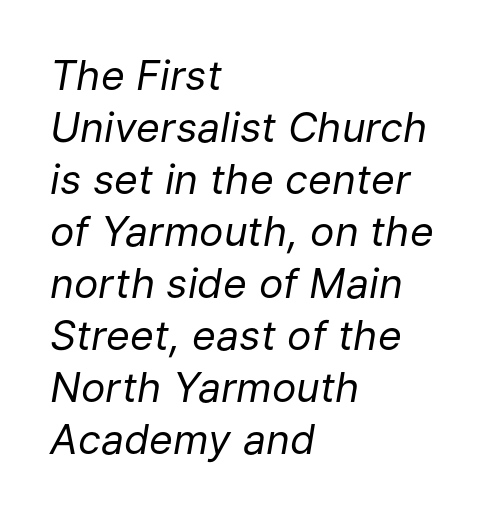
Any mark beneath the type? The region is blank. Italic? Definitely — the glyphs are oblique. A normal amount of white space separates one row of letters from the next. These lines stack with their left ends in a neat column. Glyph-to-glyph distance matches everyday printed text.
